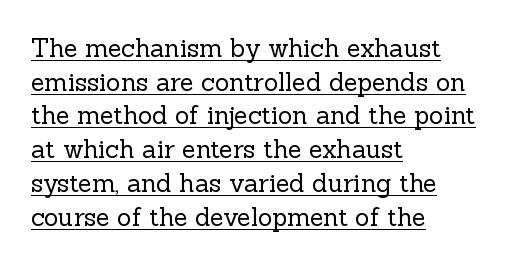
{"italic": "no", "bold": "no", "underline": "yes", "align": "left", "line_spacing": "normal", "line_spacing_ratio": 1.35, "letter_spacing": "normal", "letter_spacing_em": 0.0, "glyph_px": 25}
